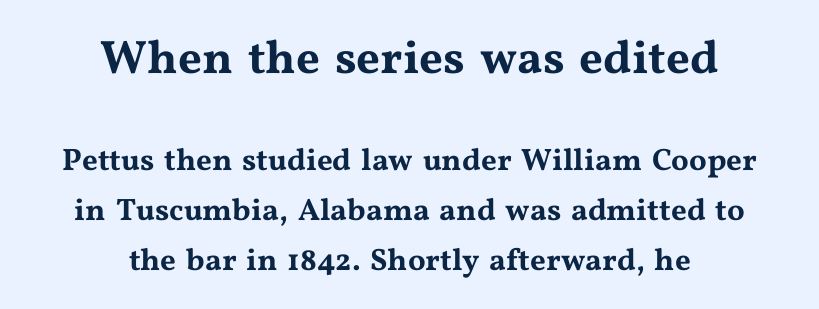
{"serif": "yes", "italic": "no", "width": "wide", "stroke_contrast": "medium", "x_height": "medium", "monospaced": "no", "underline": "no", "align": "center", "line_spacing": "normal", "line_spacing_ratio": 1.61, "letter_spacing": "normal", "letter_spacing_em": 0.0, "larger_block": "first", "size_ratio": 1.52, "glyph_px": 47}
